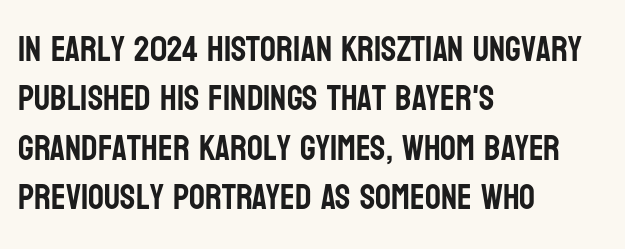
Q: Is the text italic (slanted)? A: No, it is upright.
Q: Is the typeface a serif or a sans-serif typeface? A: Sans-serif.
Q: Is the text underlined? A: No.
Q: How is the paragraph aligned? A: Left-aligned.
Q: Is the spacing between letters normal or unusually wide? A: Normal.
Q: Is the spacing between lines tight, normal or loose? A: Normal.
Q: Width (condensed, normal, or wide)? A: Condensed.
Q: Stroke contrast? A: Low.
Q: x-height? A: Large.
Q: Monospaced? A: No.
